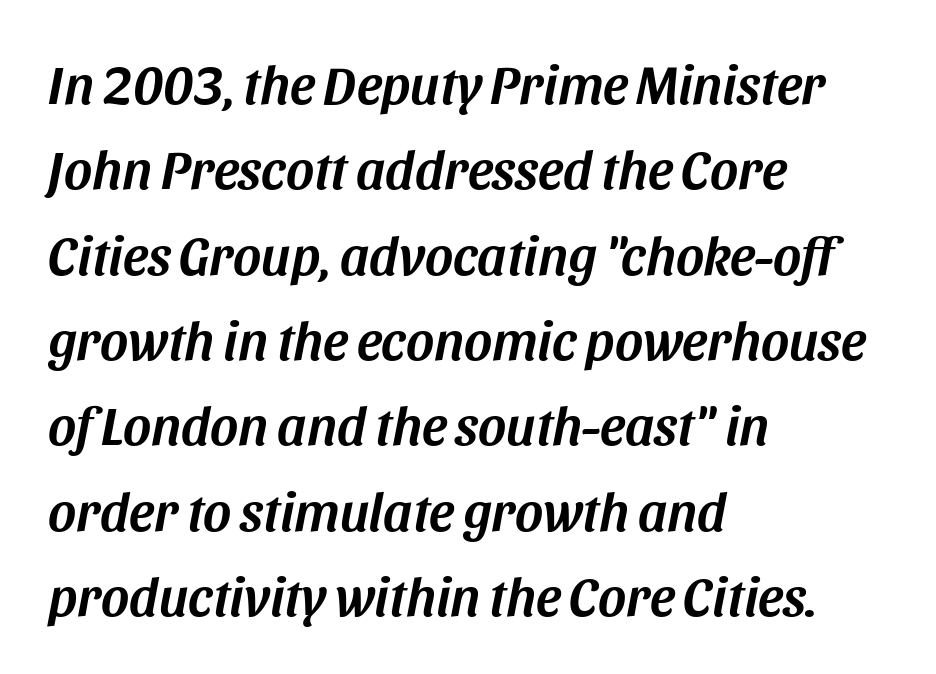
The image shows 54 px text type, italic (leaning right); set left-aligned, normal line spacing (1.58x), normal letter spacing, not underlined; medium stroke contrast and a large x-height.
